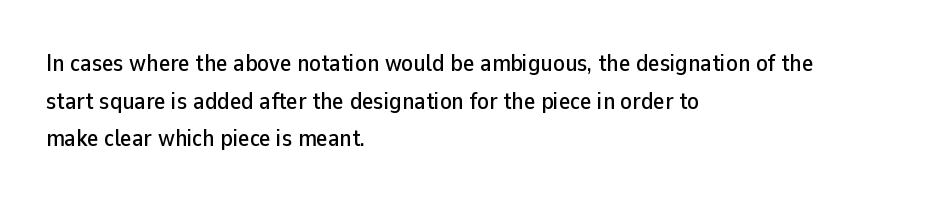
The image shows 24 px text type, upright; set left-aligned, normal line spacing (1.57x), normal letter spacing, not underlined.
